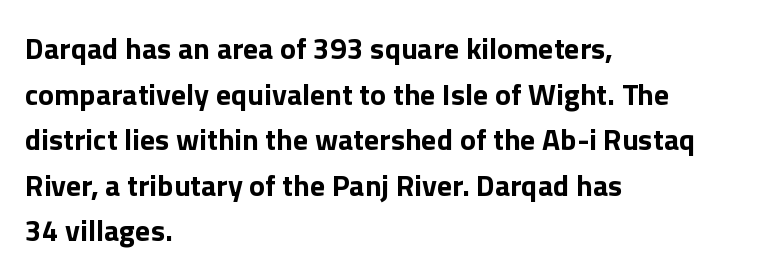
Q: Is the text bold? A: Yes.
Q: Is the text italic (slanted)? A: No, it is upright.
Q: Is the typeface a serif or a sans-serif typeface? A: Sans-serif.
Q: Is the text underlined? A: No.
Q: How is the paragraph aligned? A: Left-aligned.
Q: Is the spacing between letters normal or unusually wide? A: Normal.
Q: Is the spacing between lines tight, normal or loose? A: Normal.
Q: Width (condensed, normal, or wide)? A: Normal.
Q: x-height? A: Medium.
Q: Monospaced? A: No.
